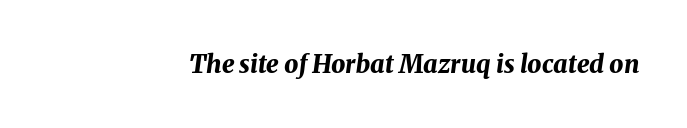
Q: Is the text bold? A: Yes.
Q: Is the text italic (slanted)? A: Yes, it leans right by about 8 degrees.
Q: Is the text underlined? A: No.
Q: Is the spacing between letters normal or unusually wide? A: Normal.
